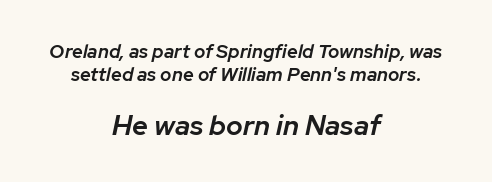
{"italic": "yes", "lean": "right", "slant_degrees": 12, "bold": "semi", "weight": "semibold", "width": "normal", "stroke_contrast": "low", "x_height": "medium", "monospaced": "no", "underline": "no", "align": "center", "line_spacing_ratio": 1.19, "letter_spacing": "normal", "letter_spacing_em": 0.0, "larger_block": "second", "size_ratio": 1.47, "glyph_px": 28}
